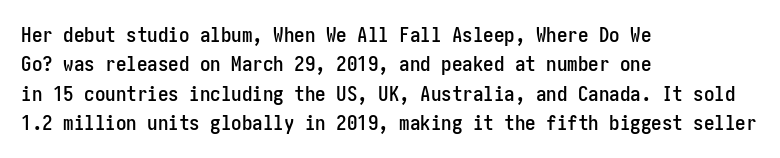
If you drew a ruler down the left edge, every line would touch it. The foot of each line stays bare and open. What's the leading like? Ordinary, nothing unusual. The axis of the letterforms is exactly vertical. Observe the ordinary spacing: letters are neighbours, not strangers.
